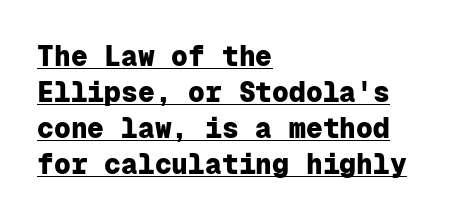
{"serif": "no", "italic": "no", "bold": "yes", "weight": "heavy", "width": "normal", "stroke_contrast": "low", "x_height": "medium", "monospaced": "yes", "underline": "yes", "align": "left", "line_spacing": "normal", "line_spacing_ratio": 1.29, "letter_spacing": "normal", "letter_spacing_em": 0.0, "glyph_px": 28}
